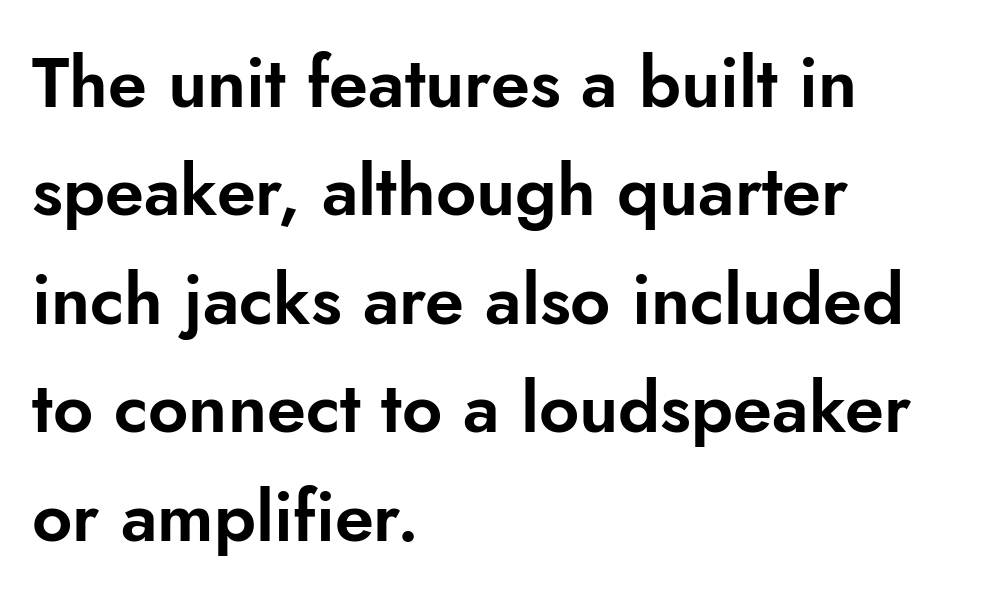
The image shows 70 px sans-serif type, upright; set left-aligned, normal line spacing (1.55x), normal letter spacing, not underlined; low stroke contrast and a small x-height.
